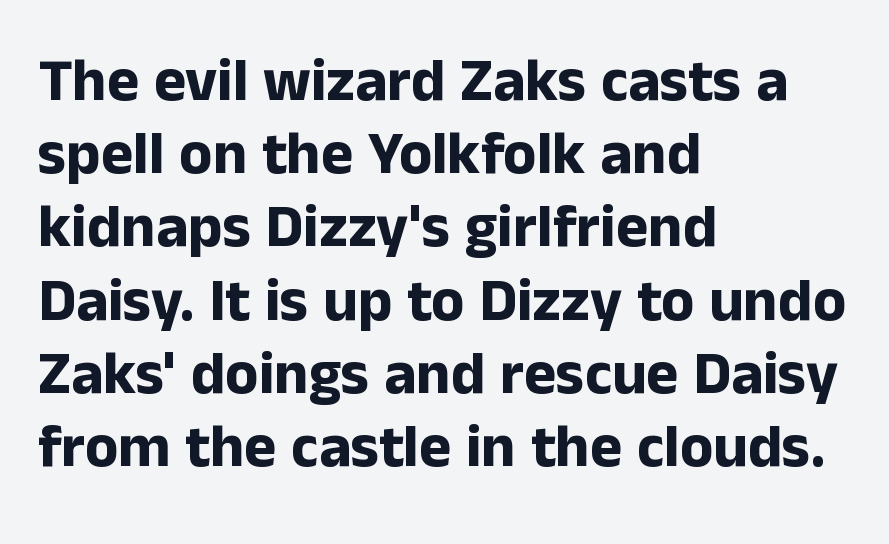
{"serif": "no", "italic": "no", "bold": "yes", "weight": "bold", "width": "normal", "stroke_contrast": "low", "x_height": "medium", "monospaced": "no", "underline": "no", "align": "left", "line_spacing_ratio": 1.2, "letter_spacing": "normal", "letter_spacing_em": 0.0, "glyph_px": 61}
